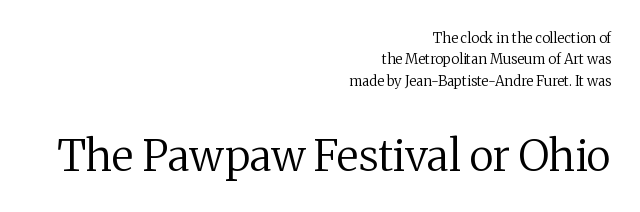
The lines sit at an ordinary, default distance from one another. Italic: no, the glyphs are upright roman. The weight would be labelled regular, book, light, or lighter still. The zone under the glyphs is completely vacant. Note the varied advance widths — an 'i' is clearly narrower than an 'm'.
